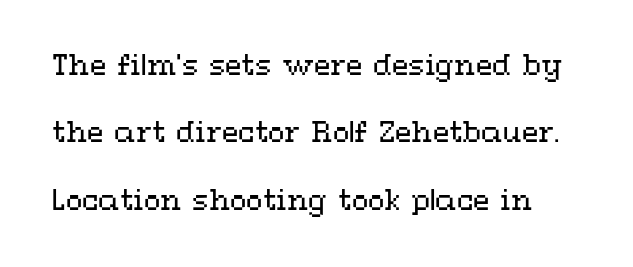
{"italic": "no", "bold": "no", "underline": "no", "line_spacing": "loose", "line_spacing_ratio": 2.5, "letter_spacing": "normal", "letter_spacing_em": 0.0, "glyph_px": 27}
